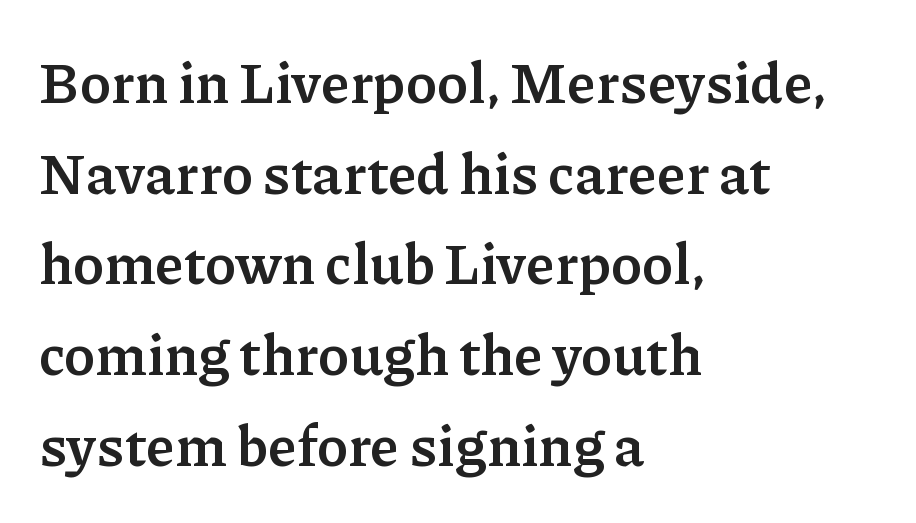
Each letter keeps its own natural width here, so spacing adapts to shape. The block of text has a typical density, with ordinary space between rows. A student would call this left alignment; a typographer would say flush left, rag right. The letters stand upright; this is a roman face.
